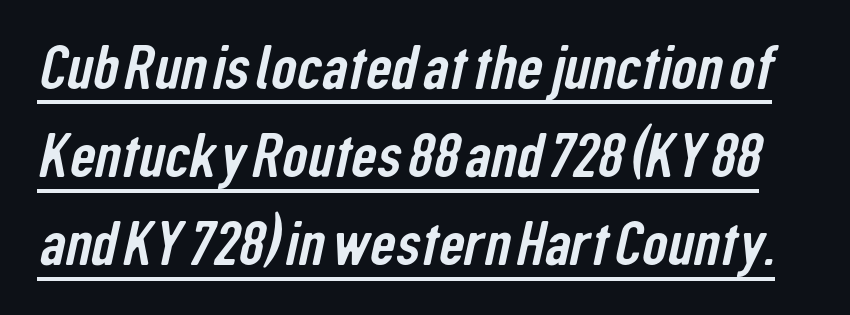
Q: Is the typeface a serif or a sans-serif typeface? A: Sans-serif.
Q: Is the text underlined? A: Yes.
Q: Is the spacing between letters normal or unusually wide? A: Normal.
Q: Is the spacing between lines tight, normal or loose? A: Normal.
Q: Width (condensed, normal, or wide)? A: Condensed.
Q: Stroke contrast? A: Low.
Q: x-height? A: Medium.
Q: Monospaced? A: No.
